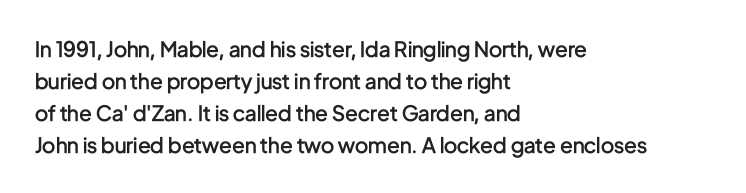
The image shows 21 px text type, upright; set left-aligned, normal line spacing (1.52x), normal letter spacing, not underlined.
